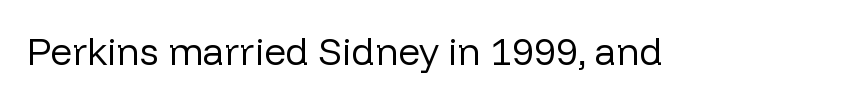
Font category for this specimen: sans-serif. On a weight scale, this lands at 450 or below. The line texture is even and compact thanks to regular tracking. Characters remain perfectly vertical along every line. Unmarked baselines from the first word to the last.
